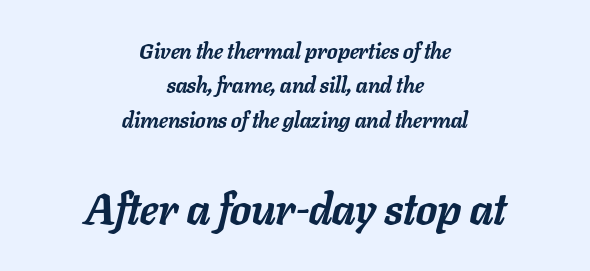
Q: Is the text bold? A: Yes.
Q: Is the text italic (slanted)? A: Yes, it leans right by about 11 degrees.
Q: Is the text underlined? A: No.
Q: How is the paragraph aligned? A: Centered.
Q: Is the spacing between letters normal or unusually wide? A: Normal.
Q: Is the spacing between lines tight, normal or loose? A: Normal.
Q: Which block of text is set in a larger size, the first (top) or the second (bottom)? A: The second (bottom) one.
Q: Width (condensed, normal, or wide)? A: Normal.
Q: Stroke contrast? A: Low.
Q: x-height? A: Medium.
Q: Monospaced? A: No.
